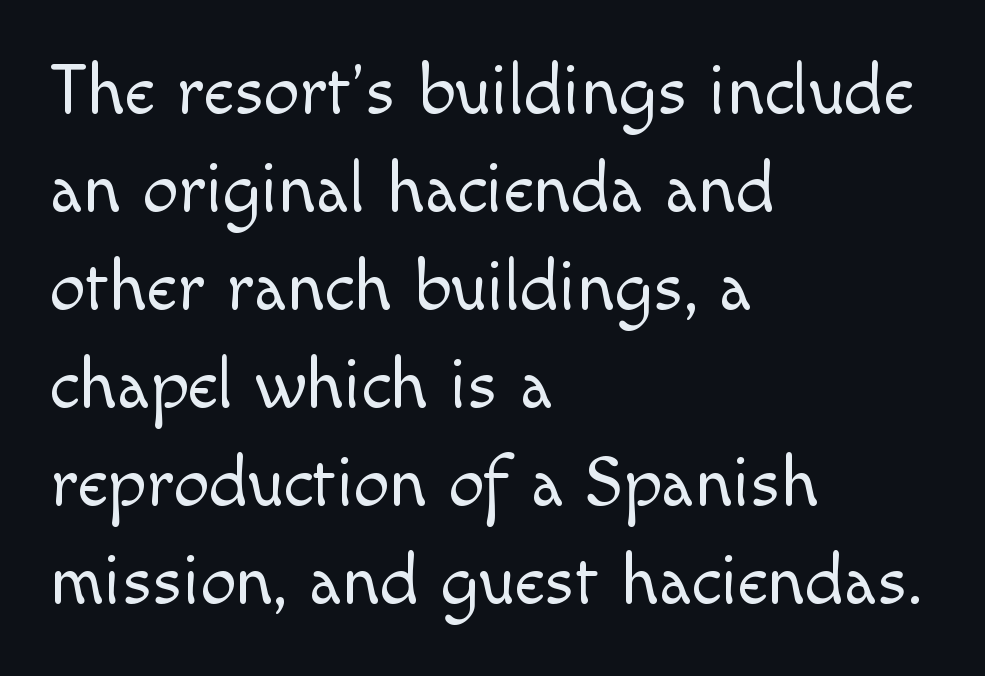
Stems here are at most as thick as an everyday book face. A roman cut, with each character standing at attention. Quick note: underline off. The letters advance in unequal steps, a hallmark of proportional type. You could call the tracking neutral — neither tight nor loose.
